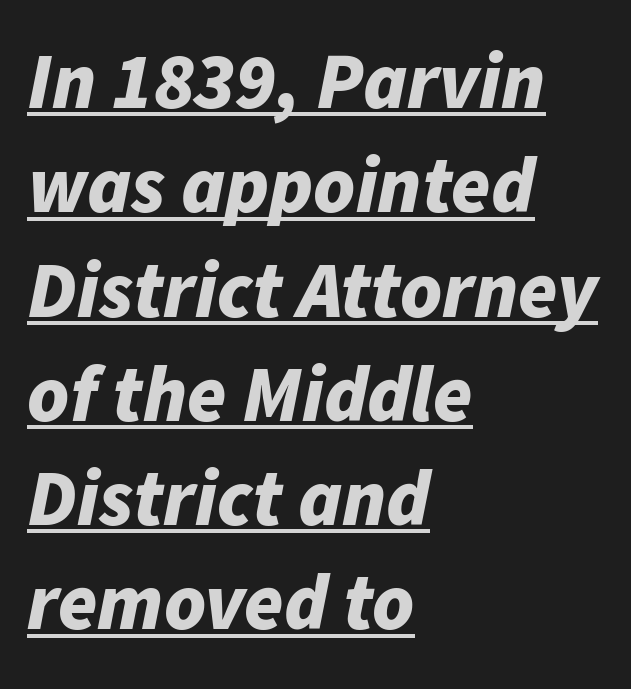
{"italic": "yes", "lean": "right", "slant_degrees": 11, "bold": "yes", "weight": "bold", "width": "normal", "stroke_contrast": "low", "x_height": "medium", "monospaced": "no", "underline": "yes", "align": "left", "line_spacing": "normal", "line_spacing_ratio": 1.32, "letter_spacing": "normal", "letter_spacing_em": 0.0, "glyph_px": 79}
